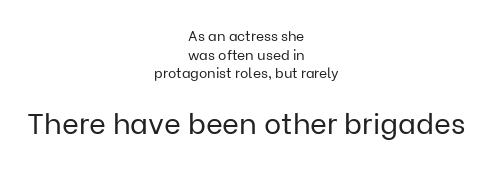
Q: Is the text bold? A: No.
Q: Is the text italic (slanted)? A: No, it is upright.
Q: Is the typeface a serif or a sans-serif typeface? A: Sans-serif.
Q: Is the text underlined? A: No.
Q: How is the paragraph aligned? A: Centered.
Q: Is the spacing between letters normal or unusually wide? A: Normal.
Q: Is the spacing between lines tight, normal or loose? A: Normal.
Q: Which block of text is set in a larger size, the first (top) or the second (bottom)? A: The second (bottom) one.
Q: Width (condensed, normal, or wide)? A: Normal.
Q: Stroke contrast? A: Low.
Q: x-height? A: Medium.
Q: Monospaced? A: No.
